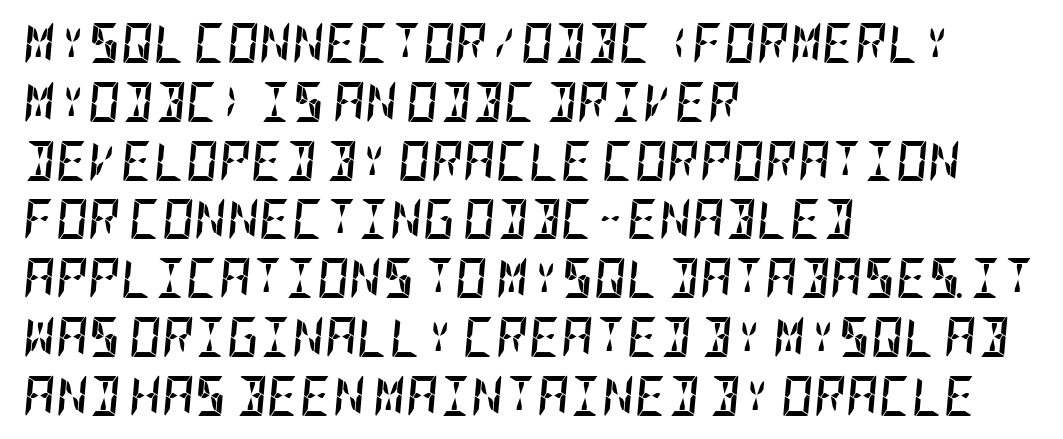
Q: Is the text bold? A: Yes.
Q: Is the text italic (slanted)? A: Yes, it leans right by about 5 degrees.
Q: Is the text underlined? A: No.
Q: How is the paragraph aligned? A: Left-aligned.
Q: Is the spacing between letters normal or unusually wide? A: Normal.
Q: Is the spacing between lines tight, normal or loose? A: Normal.
Q: Width (condensed, normal, or wide)? A: Condensed.
Q: Stroke contrast? A: Low.
Q: x-height? A: Large.
